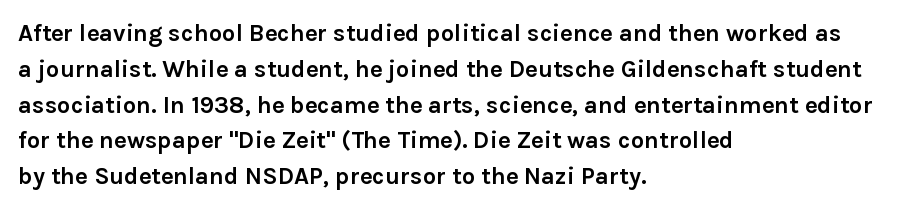
Q: Is the text bold? A: Yes.
Q: Is the text italic (slanted)? A: No, it is upright.
Q: Is the text underlined? A: No.
Q: How is the paragraph aligned? A: Left-aligned.
Q: Is the spacing between letters normal or unusually wide? A: Normal.
Q: Is the spacing between lines tight, normal or loose? A: Normal.
